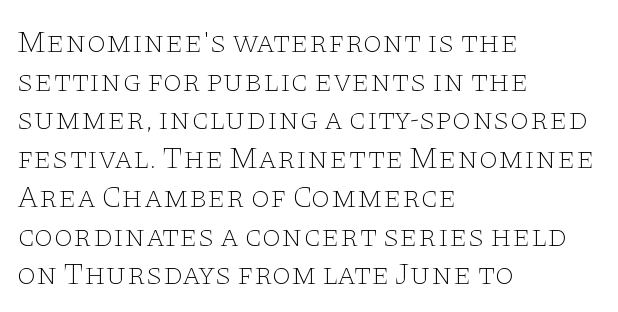
{"serif": "yes", "italic": "no", "bold": "no", "weight": "thin", "width": "wide", "stroke_contrast": "low", "x_height": "large", "monospaced": "no", "underline": "no", "align": "left", "line_spacing": "normal", "line_spacing_ratio": 1.25, "letter_spacing": "normal", "letter_spacing_em": 0.0, "glyph_px": 31}
